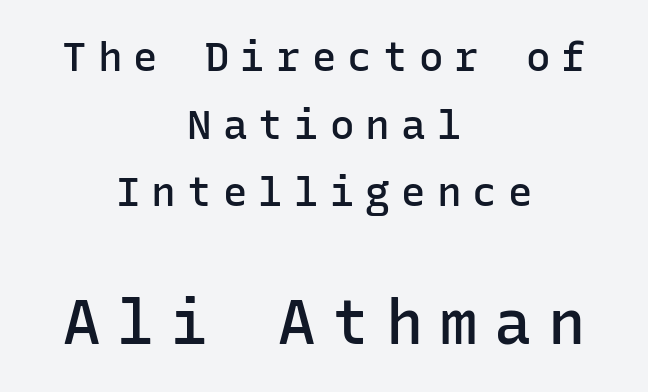
The image shows 62 px semibold sans-serif type, upright, monospaced; set centered, normal line spacing (1.65x), unusually wide letter spacing (+0.27 em), not underlined; the second (bottom) block is 1.51x larger; low stroke contrast and a medium x-height.
